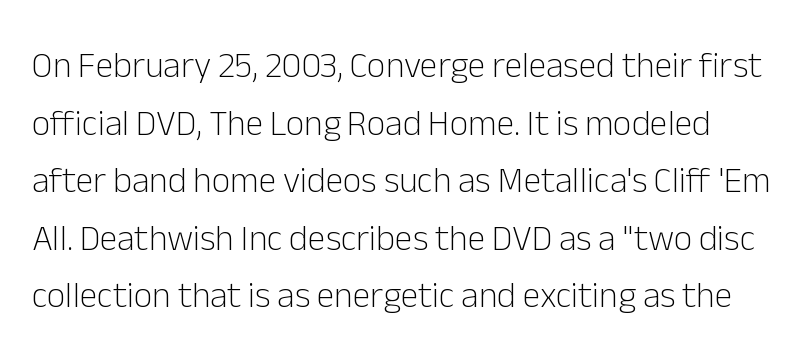
{"serif": "no", "italic": "no", "bold": "no", "weight": "light", "width": "normal", "stroke_contrast": "low", "x_height": "medium", "monospaced": "no", "underline": "no", "line_spacing": "normal", "line_spacing_ratio": 1.6, "letter_spacing": "normal", "letter_spacing_em": 0.0, "glyph_px": 36}
